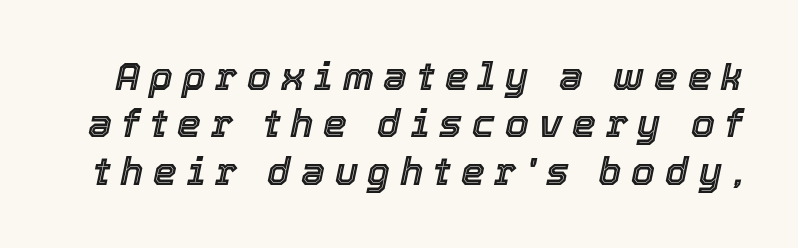
The image shows 38 px text type, italic (leaning right); set normal line spacing (1.25x), unusually wide letter spacing (+0.26 em), not underlined; a medium x-height.
